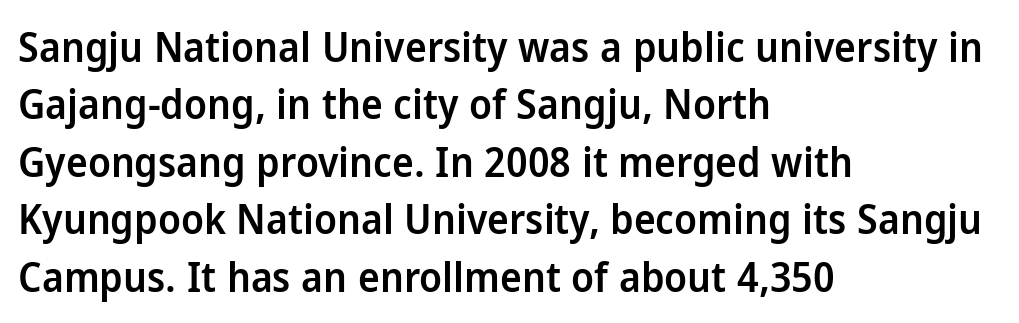
{"serif": "no", "italic": "no", "bold": "semi", "weight": "semibold", "width": "normal", "stroke_contrast": "low", "x_height": "medium", "monospaced": "no", "underline": "no", "align": "left", "line_spacing": "normal", "line_spacing_ratio": 1.4, "letter_spacing": "normal", "letter_spacing_em": 0.0, "glyph_px": 41}
